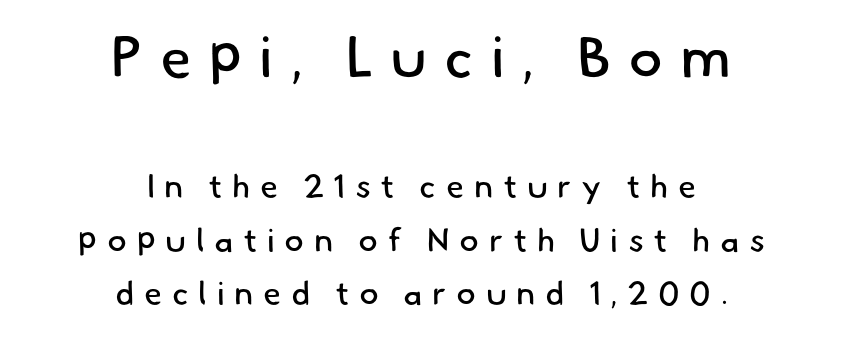
Q: Is the text bold? A: No.
Q: Is the typeface a serif or a sans-serif typeface? A: Sans-serif.
Q: Is the text underlined? A: No.
Q: How is the paragraph aligned? A: Centered.
Q: Is the spacing between letters normal or unusually wide? A: Unusually wide.
Q: Is the spacing between lines tight, normal or loose? A: Normal.
Q: Which block of text is set in a larger size, the first (top) or the second (bottom)? A: The first (top) one.
Q: Width (condensed, normal, or wide)? A: Normal.
Q: Stroke contrast? A: Low.
Q: x-height? A: Small.
Q: Monospaced? A: No.
